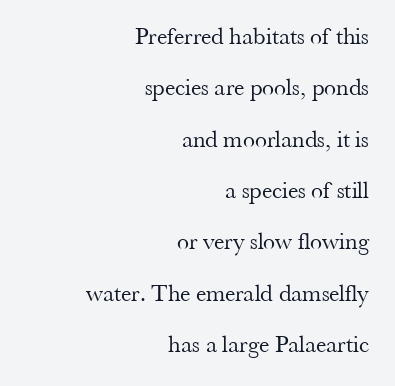
Q: Is the text bold? A: No.
Q: Is the text italic (slanted)? A: No, it is upright.
Q: Is the text underlined? A: No.
Q: How is the paragraph aligned? A: Right-aligned.
Q: Is the spacing between letters normal or unusually wide? A: Normal.
Q: Is the spacing between lines tight, normal or loose? A: Loose.
